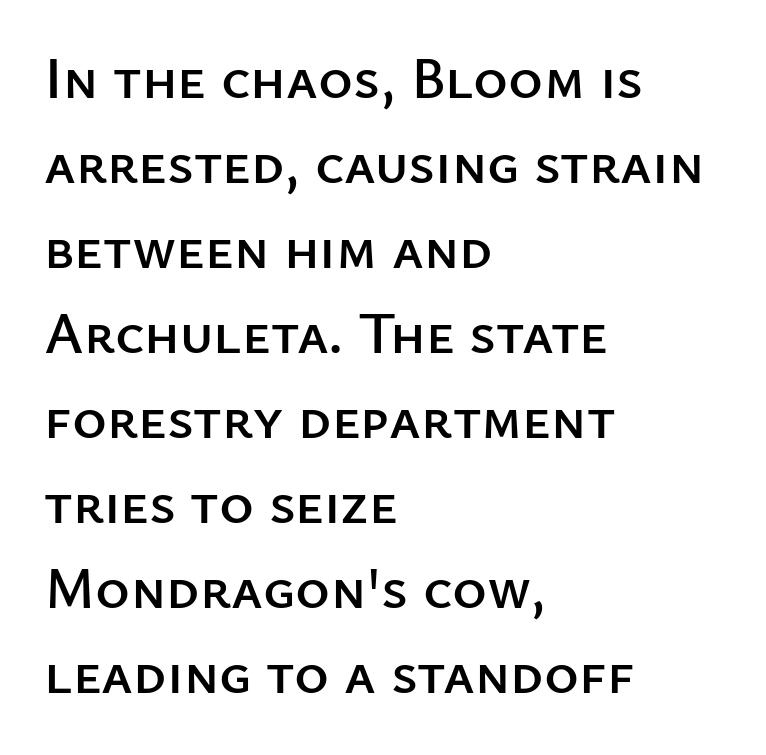
{"serif": "no", "italic": "no", "width": "normal", "stroke_contrast": "low", "x_height": "medium", "monospaced": "no", "underline": "no", "align": "left", "line_spacing": "normal", "line_spacing_ratio": 1.44, "letter_spacing": "normal", "letter_spacing_em": 0.0, "glyph_px": 59}
